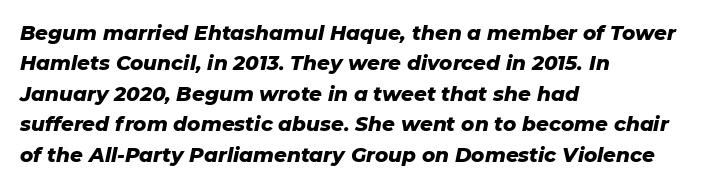
Q: Is the text bold? A: Yes.
Q: Is the text italic (slanted)? A: Yes, it leans right by about 11 degrees.
Q: Is the text underlined? A: No.
Q: How is the paragraph aligned? A: Left-aligned.
Q: Is the spacing between letters normal or unusually wide? A: Normal.
Q: Is the spacing between lines tight, normal or loose? A: Normal.
